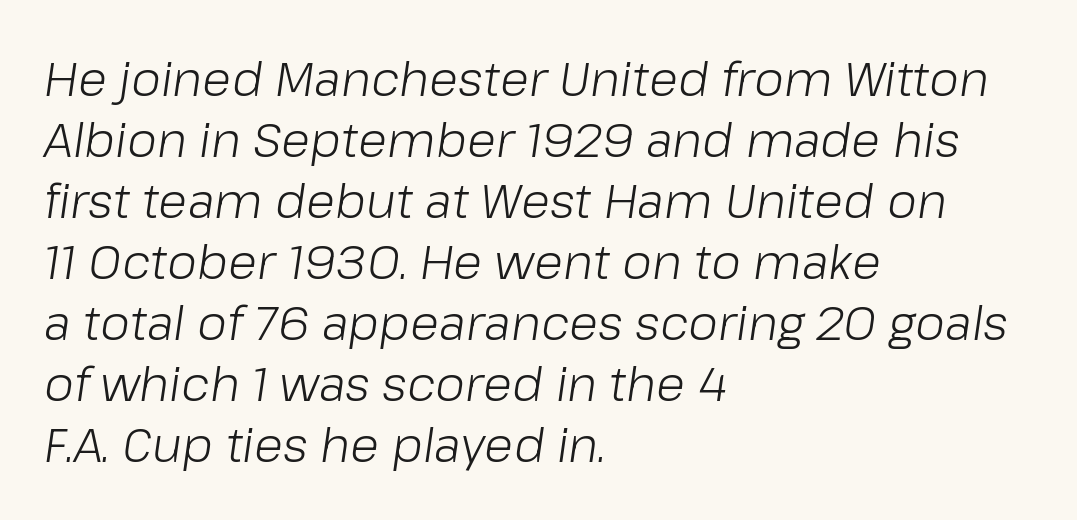
Q: Is the text bold? A: No.
Q: Is the text italic (slanted)? A: Yes, it leans right by about 8 degrees.
Q: Is the text underlined? A: No.
Q: How is the paragraph aligned? A: Left-aligned.
Q: Is the spacing between letters normal or unusually wide? A: Normal.
Q: Is the spacing between lines tight, normal or loose? A: Normal.
Q: Width (condensed, normal, or wide)? A: Normal.
Q: Stroke contrast? A: Low.
Q: x-height? A: Medium.
Q: Monospaced? A: No.
